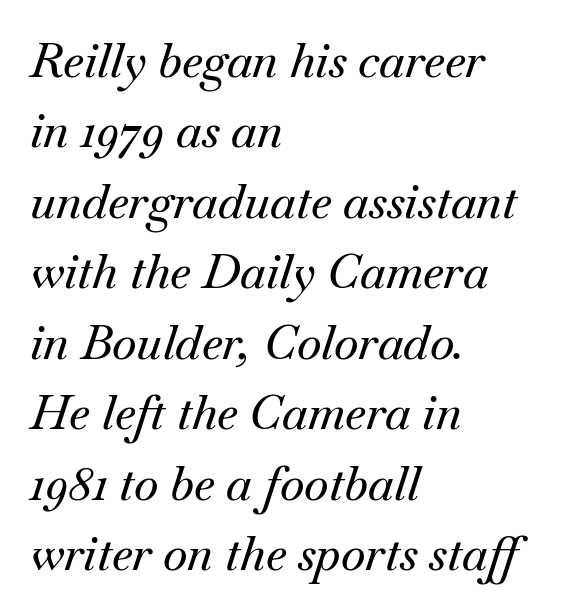
Here the designer chose a conventional face with non-uniform glyph widths. Standard letterfit; no display-style spreading of the glyphs. Underlining? Definitely not there. This sample uses an oblique cut, with every glyph tilted off the vertical. The line-height multiplier appears to be the usual default.
